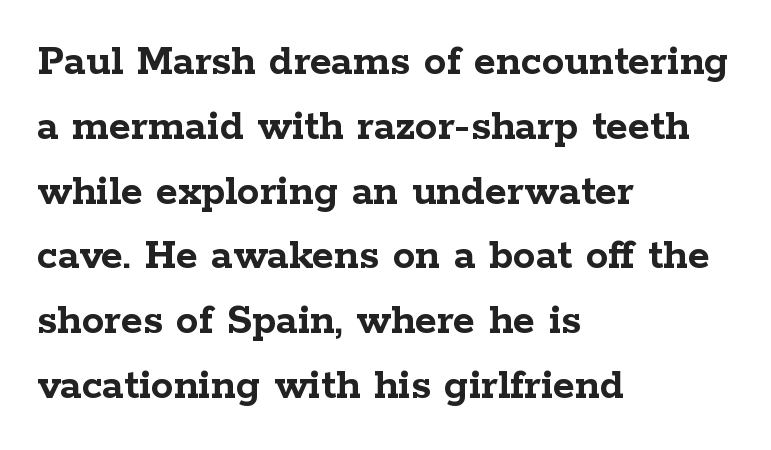
A student would call this left alignment; a typographer would say flush left, rag right. Leading: standard. Strokes here are thick enough to call this a true bold. Students, note that the glyphs here touch the page at normal intervals.
